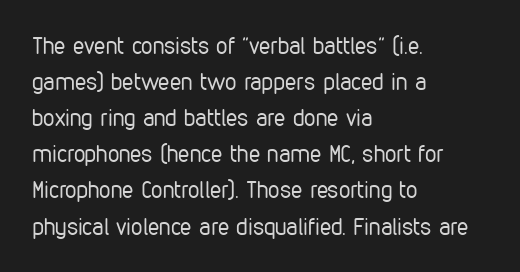
Nothing unusual about the tracking: characters are spaced as the font intends. The typesetter chose a ragged-right arrangement here. Vertical strokes here are truly vertical. In terms of leading, this rendering sits right in the middle.
